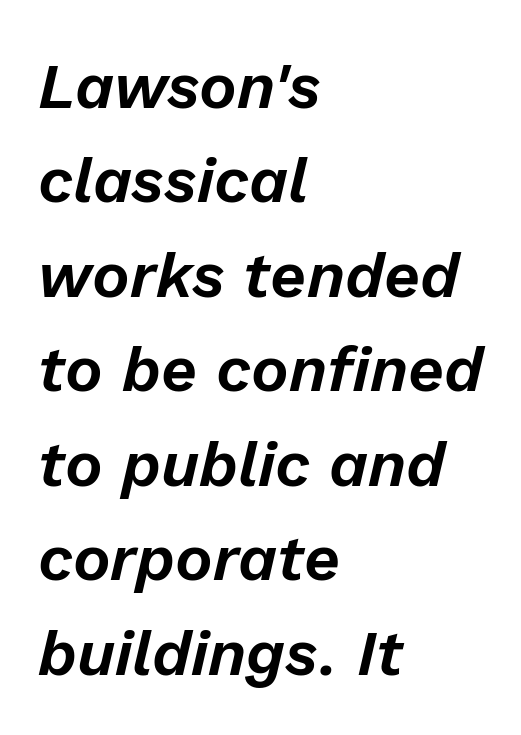
Each letter keeps its own natural width here, so spacing adapts to shape. Honestly, there is no underline to notice here at all. The compositor pushed each line to the left boundary. The block of text has a typical density, with ordinary space between rows. Default kerning and tracking; the words read as compact shapes. Emphasis-style slanted type is in use.
